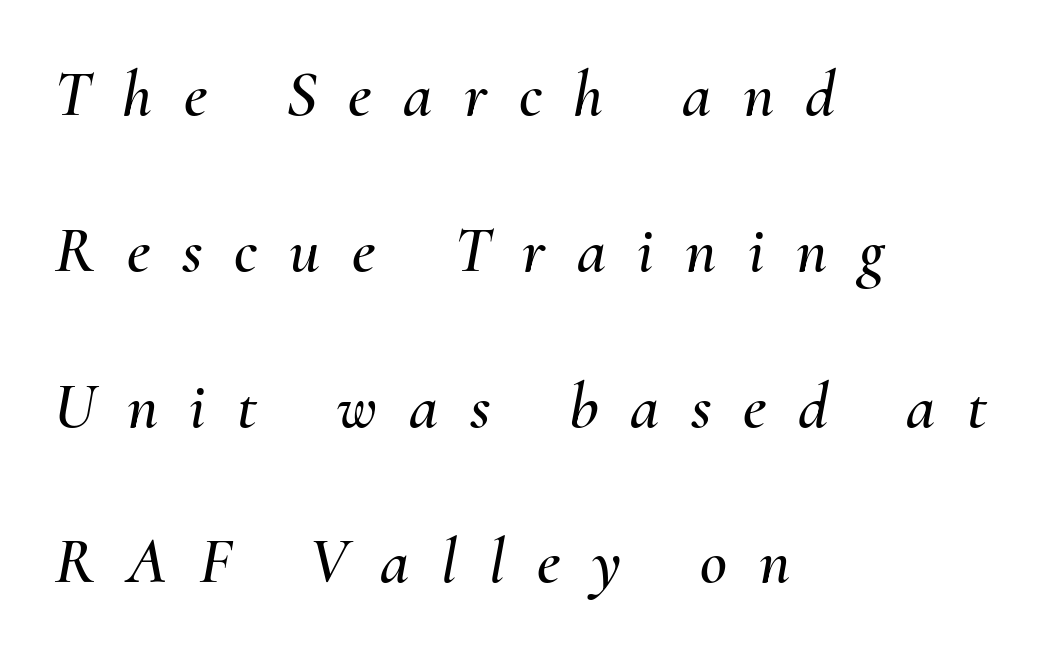
{"italic": "yes", "lean": "right", "slant_degrees": 10, "width": "normal", "stroke_contrast": "medium", "x_height": "small", "monospaced": "no", "underline": "no", "align": "left", "line_spacing": "loose", "line_spacing_ratio": 2.36, "letter_spacing": "wide", "letter_spacing_em": 0.48, "glyph_px": 66}
